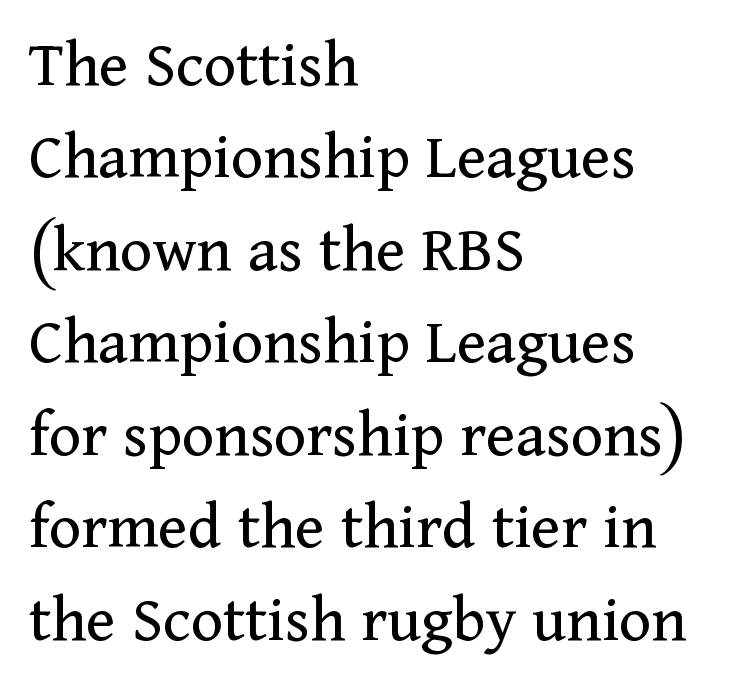
Letter spacing: default. Is this a fixed-width face? No — the glyphs have proportional, varying widths. No extra ink here — the face is not bold. Typeset ragged right — the left edge is the straight one.
